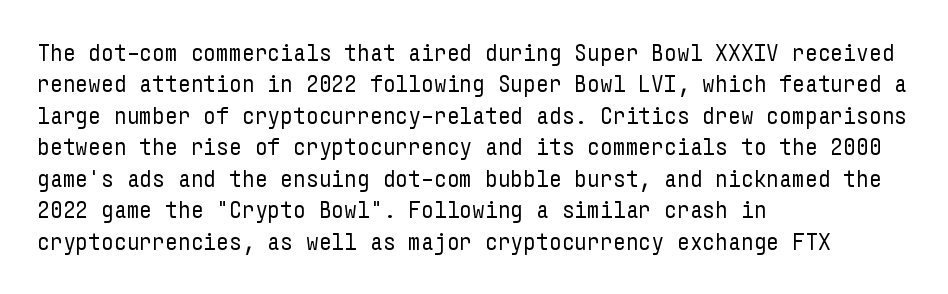
Q: Is the text bold? A: No.
Q: Is the text italic (slanted)? A: No, it is upright.
Q: Is the text underlined? A: No.
Q: How is the paragraph aligned? A: Left-aligned.
Q: Is the spacing between letters normal or unusually wide? A: Normal.
Q: Is the spacing between lines tight, normal or loose? A: Normal.
